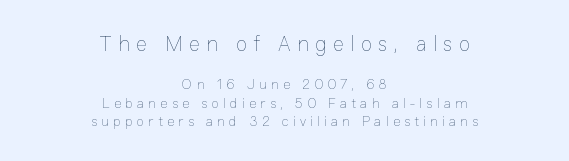
The image shows 21 px text type, upright; set centered, normal line spacing (1.31x), unusually wide letter spacing (+0.3 em), not underlined; the first (top) block is 1.5x larger.
